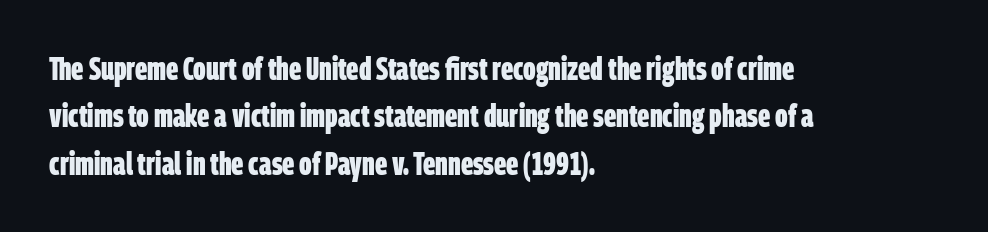
{"serif": "no", "bold": "yes", "weight": "bold", "width": "condensed", "stroke_contrast": "low", "x_height": "large", "monospaced": "no", "underline": "no", "align": "left", "line_spacing": "normal", "line_spacing_ratio": 1.48, "letter_spacing": "normal", "letter_spacing_em": 0.0, "glyph_px": 32}
